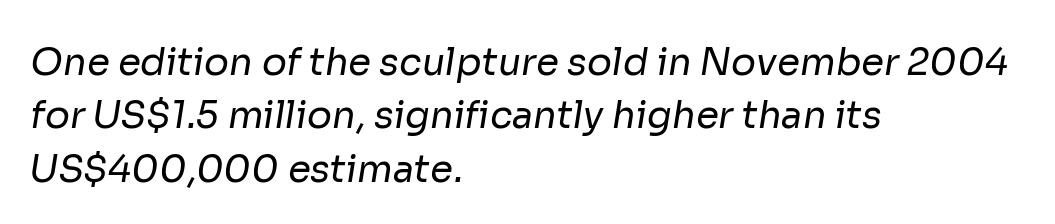
Q: Is the text bold? A: No.
Q: Is the typeface a serif or a sans-serif typeface? A: Sans-serif.
Q: Is the text underlined? A: No.
Q: How is the paragraph aligned? A: Left-aligned.
Q: Is the spacing between letters normal or unusually wide? A: Normal.
Q: Is the spacing between lines tight, normal or loose? A: Normal.
Q: Width (condensed, normal, or wide)? A: Normal.
Q: Stroke contrast? A: Low.
Q: x-height? A: Medium.
Q: Monospaced? A: No.
